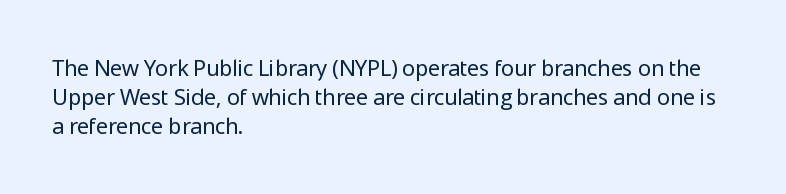
Q: Is the text bold? A: No.
Q: Is the text italic (slanted)? A: No, it is upright.
Q: Is the text underlined? A: No.
Q: How is the paragraph aligned? A: Left-aligned.
Q: Is the spacing between letters normal or unusually wide? A: Normal.
Q: Is the spacing between lines tight, normal or loose? A: Normal.
